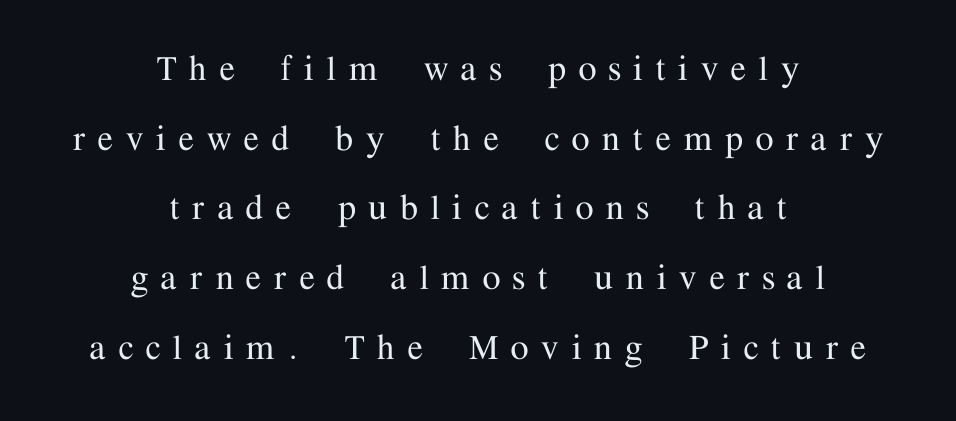
Regular leading. A centered setting, common on invitations and titles, is used for this passage. Nobody drew a line under any word here. There is plenty of visible air inserted between adjacent glyphs.
